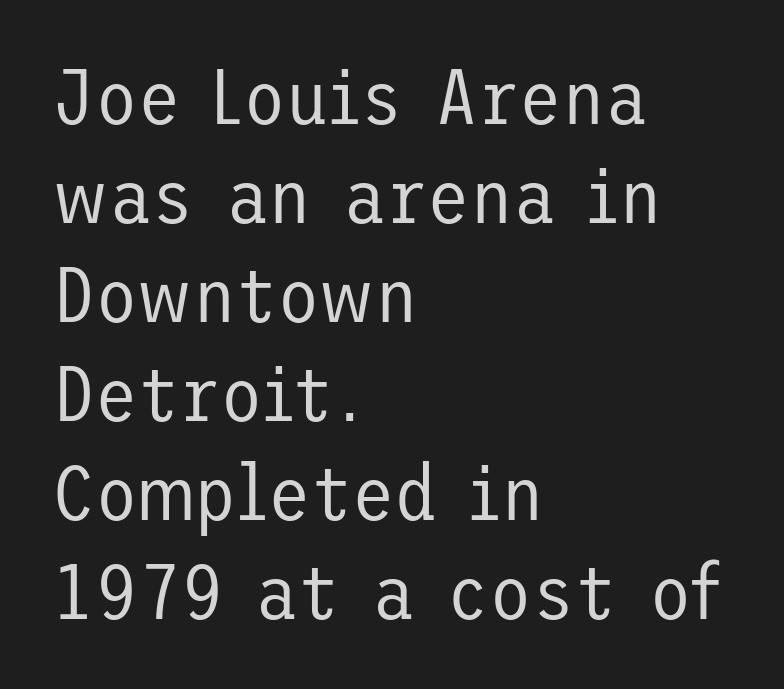
{"serif": "no", "italic": "no", "bold": "no", "weight": "regular", "width": "normal", "stroke_contrast": "low", "x_height": "medium", "underline": "no", "align": "left", "line_spacing": "normal", "line_spacing_ratio": 1.27, "letter_spacing": "normal", "letter_spacing_em": 0.0, "glyph_px": 78}
